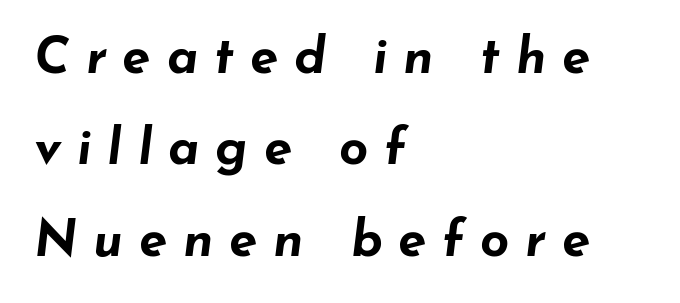
Horizontal alignment here is leftward, the default for most running prose. The passage shown leans; its letterforms are oblique. The strip under each line holds only bare page. The face used here is rendered with a markedly widened letterfit. Typographic density is high because the face is bold. The letters advance in unequal steps, a hallmark of proportional type.
